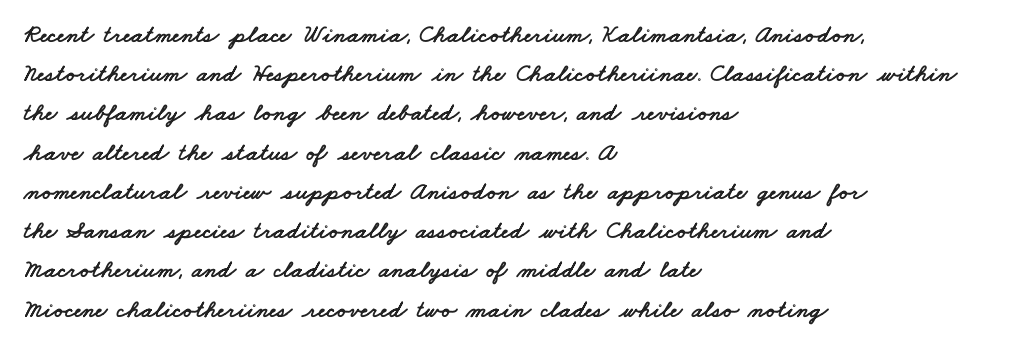
The image shows 25 px text type; set left-aligned, normal line spacing (1.57x), normal letter spacing, not underlined.
